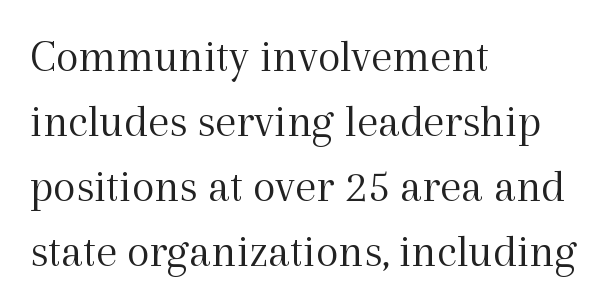
Q: Is the text bold? A: No.
Q: Is the text italic (slanted)? A: No, it is upright.
Q: Is the typeface a serif or a sans-serif typeface? A: Serif.
Q: Is the text underlined? A: No.
Q: How is the paragraph aligned? A: Left-aligned.
Q: Is the spacing between letters normal or unusually wide? A: Normal.
Q: Is the spacing between lines tight, normal or loose? A: Normal.
Q: Width (condensed, normal, or wide)? A: Normal.
Q: x-height? A: Medium.
Q: Monospaced? A: No.
